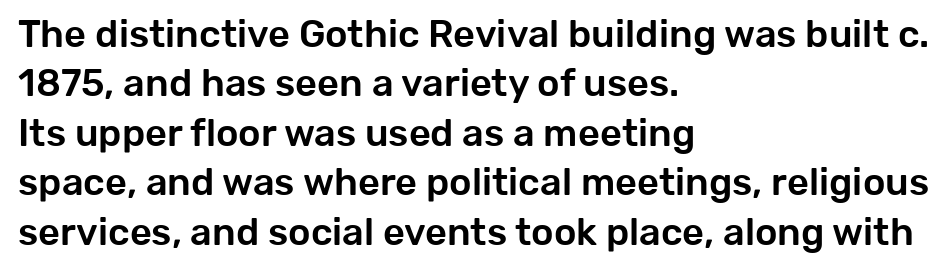
Lines of text with bare space underneath. Ordinary non-slanted type is in use. Is this a sans? Yes — the strokes have no serifs. Is this a fixed-width face? No — the glyphs have proportional, varying widths. The passage shown stacks its lines at a standard gap. Each word holds together tightly as a unit, with standard inter-letter gaps.
